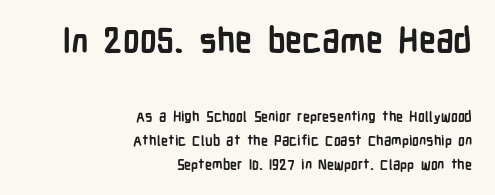
Q: Is the text bold? A: Yes.
Q: Is the text italic (slanted)? A: No, it is upright.
Q: Is the typeface a serif or a sans-serif typeface? A: Sans-serif.
Q: Is the text underlined? A: No.
Q: How is the paragraph aligned? A: Right-aligned.
Q: Is the spacing between letters normal or unusually wide? A: Normal.
Q: Which block of text is set in a larger size, the first (top) or the second (bottom)? A: The first (top) one.
Q: Width (condensed, normal, or wide)? A: Condensed.
Q: Stroke contrast? A: Low.
Q: x-height? A: Medium.
Q: Monospaced? A: No.
